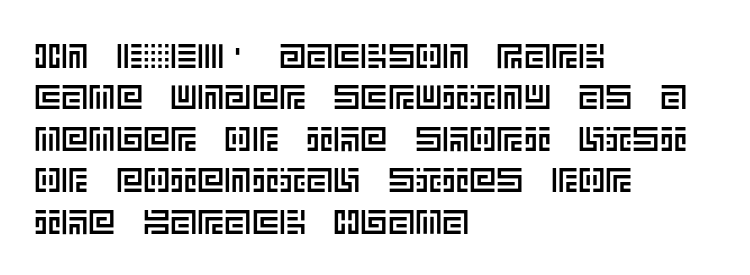
{"italic": "no", "width": "normal", "x_height": "large", "underline": "no", "align": "left", "line_spacing_ratio": 1.22, "letter_spacing": "normal", "letter_spacing_em": 0.0, "glyph_px": 34}
